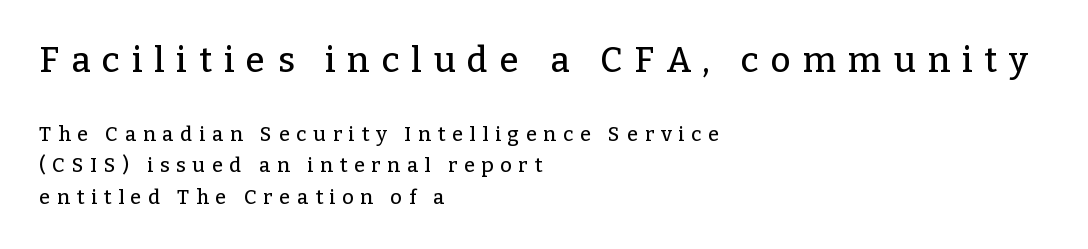
{"serif": "yes", "italic": "no", "width": "normal", "stroke_contrast": "low", "x_height": "medium", "monospaced": "no", "underline": "no", "align": "left", "line_spacing": "normal", "line_spacing_ratio": 1.57, "letter_spacing": "wide", "letter_spacing_em": 0.34, "larger_block": "first", "size_ratio": 1.75, "glyph_px": 35}
